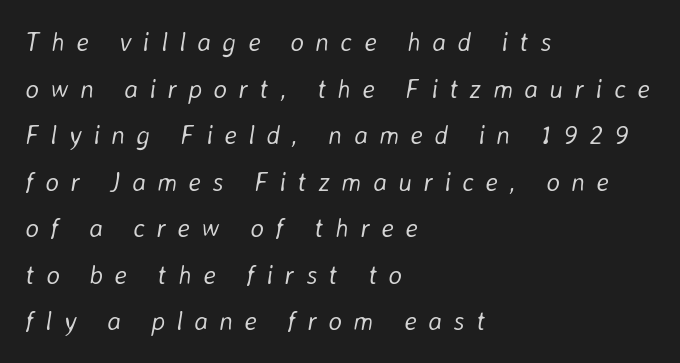
The image shows 26 px text type, italic (leaning right); set left-aligned, line spacing 1.79x, unusually wide letter spacing (+0.44 em), not underlined.
